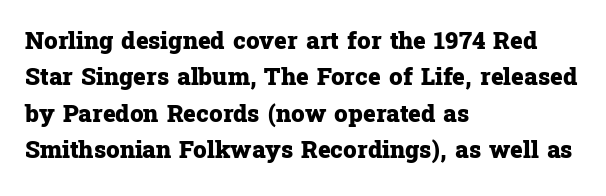
The image shows 24 px bold type, upright; set left-aligned, normal line spacing (1.52x), normal letter spacing, not underlined.
